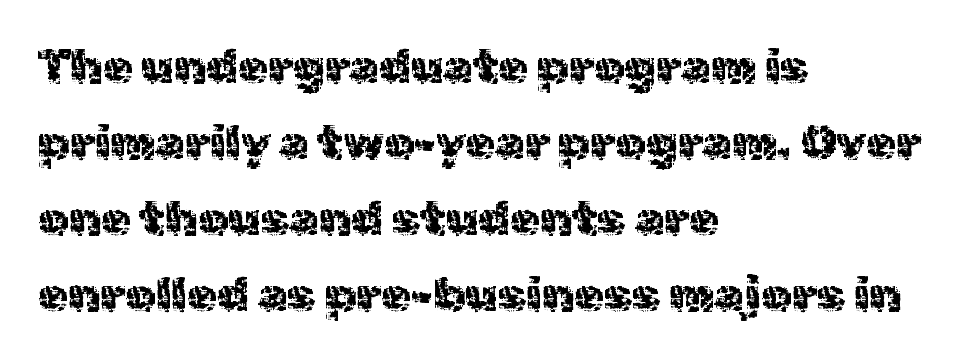
Regarding serifs, this sample does without them. No italicization has been applied; the sample stays upright. No extra tracking has been applied to these lines. The rendering anchors every line to the left-hand side. The foot of each line stays bare and open. Each letter keeps its own natural width here, so spacing adapts to shape.
